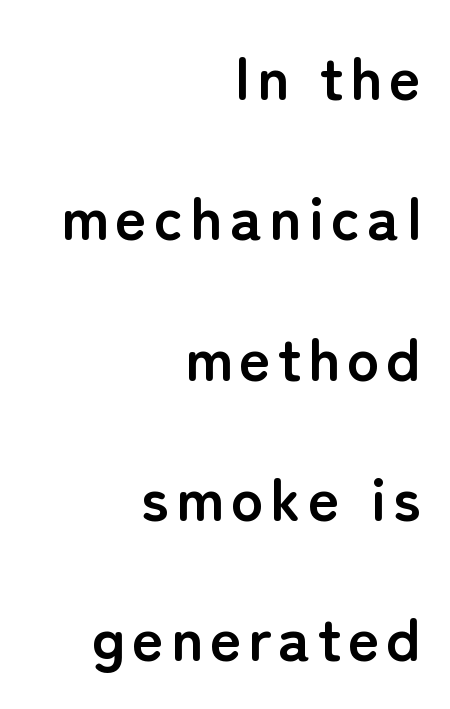
The image shows 61 px semibold sans-serif type, upright; set right-aligned, loose line spacing (2.3x), not underlined; low stroke contrast and a medium x-height.
